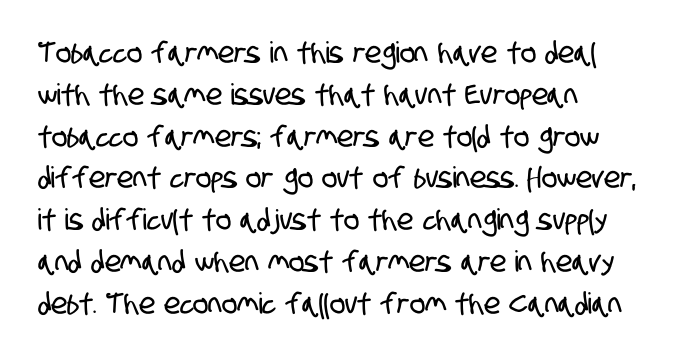
{"serif": "no", "width": "condensed", "stroke_contrast": "low", "x_height": "large", "monospaced": "no", "underline": "no", "align": "left", "line_spacing": "normal", "line_spacing_ratio": 1.44, "letter_spacing": "normal", "letter_spacing_em": 0.0, "glyph_px": 29}
